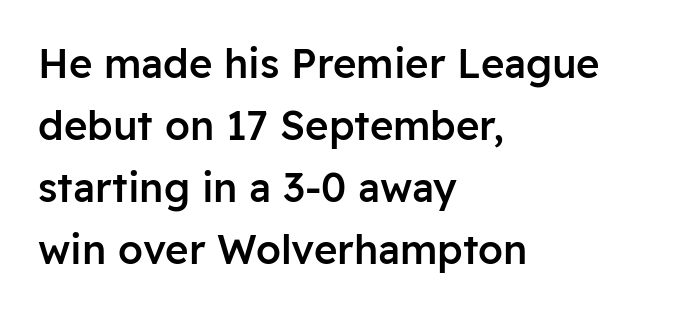
{"serif": "no", "italic": "no", "bold": "semi", "weight": "semibold", "width": "normal", "stroke_contrast": "low", "x_height": "medium", "monospaced": "no", "underline": "no", "align": "left", "line_spacing": "normal", "line_spacing_ratio": 1.55, "letter_spacing": "normal", "letter_spacing_em": 0.0, "glyph_px": 40}
